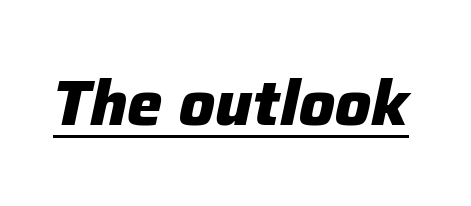
{"italic": "yes", "lean": "right", "slant_degrees": 12, "bold": "yes", "weight": "heavy", "width": "normal", "stroke_contrast": "low", "x_height": "medium", "monospaced": "no", "underline": "yes", "letter_spacing": "normal", "letter_spacing_em": 0.0, "glyph_px": 63}
